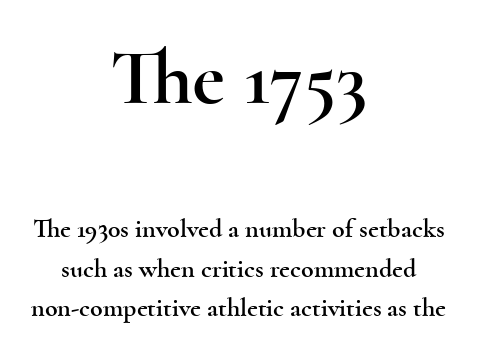
Designer's note — italics off, roman on. Stroke terminals: seriffed. Here the designer chose a conventional face with non-uniform glyph widths. The rendering keeps characters at their native spacing. Students, observe: this is what conventionally led text looks like. Decoration check: the copy has no underline.
